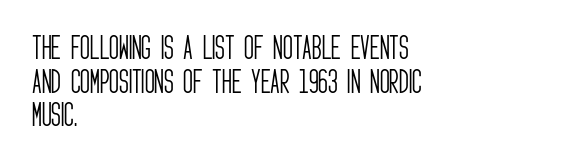
Q: Is the text bold? A: No.
Q: Is the text italic (slanted)? A: No, it is upright.
Q: Is the text underlined? A: No.
Q: How is the paragraph aligned? A: Left-aligned.
Q: Is the spacing between letters normal or unusually wide? A: Normal.
Q: Is the spacing between lines tight, normal or loose? A: Normal.
